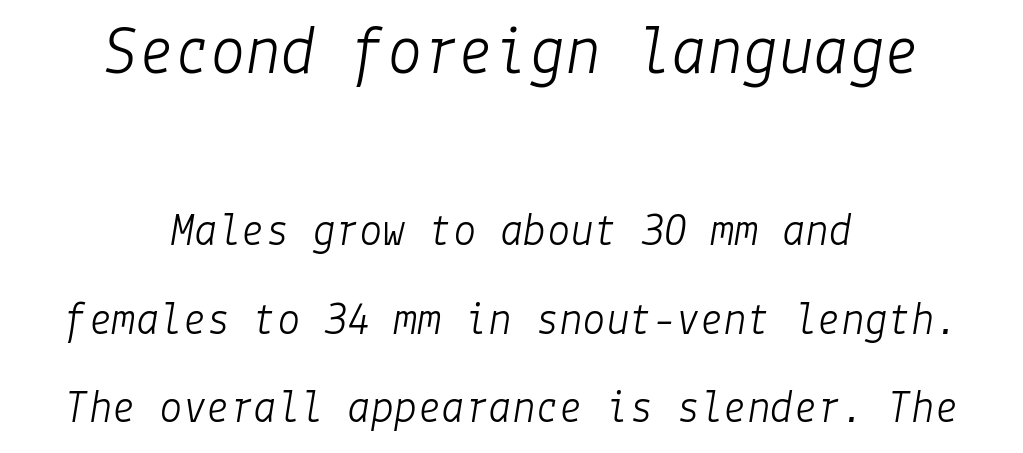
Words float on clear page, feet unadorned. The emphasis by scale lands on block number one, above. Casual observation: everything's sitting right in the middle. It's the slanting kind of type. Short note: letters normally spaced.
